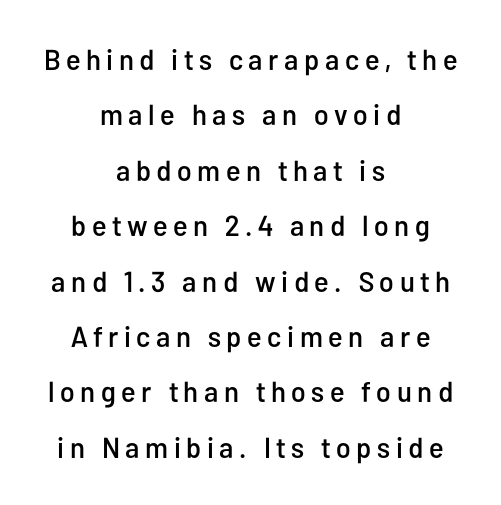
The image shows 29 px condensed sans-serif type, upright; set centered, loose line spacing (1.91x), not underlined; low stroke contrast and a medium x-height.
